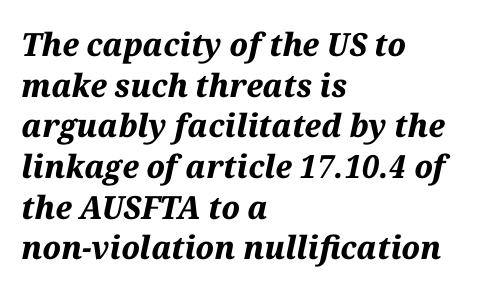
Q: Is the text bold? A: Yes.
Q: Is the text italic (slanted)? A: Yes, it leans right by about 12 degrees.
Q: Is the text underlined? A: No.
Q: How is the paragraph aligned? A: Left-aligned.
Q: Is the spacing between letters normal or unusually wide? A: Normal.
Q: Is the spacing between lines tight, normal or loose? A: Normal.
Q: Width (condensed, normal, or wide)? A: Normal.
Q: Stroke contrast? A: Medium.
Q: x-height? A: Medium.
Q: Monospaced? A: No.
